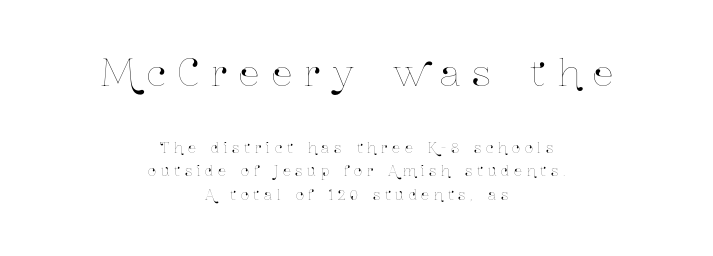
{"italic": "no", "width": "condensed", "stroke_contrast": "low", "x_height": "medium", "monospaced": "no", "underline": "no", "align": "center", "line_spacing": "normal", "line_spacing_ratio": 1.67, "letter_spacing": "wide", "letter_spacing_em": 0.35, "larger_block": "first", "size_ratio": 2.57, "glyph_px": 36}
